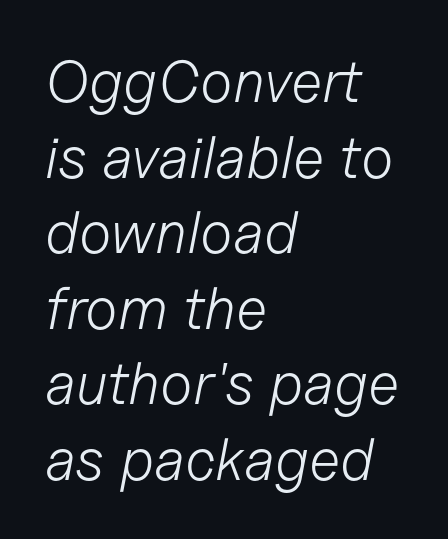
{"italic": "yes", "lean": "right", "slant_degrees": 11, "bold": "no", "weight": "light", "width": "normal", "stroke_contrast": "low", "x_height": "medium", "monospaced": "no", "underline": "no", "align": "left", "line_spacing": "normal", "line_spacing_ratio": 1.28, "letter_spacing": "normal", "letter_spacing_em": 0.0, "glyph_px": 59}
